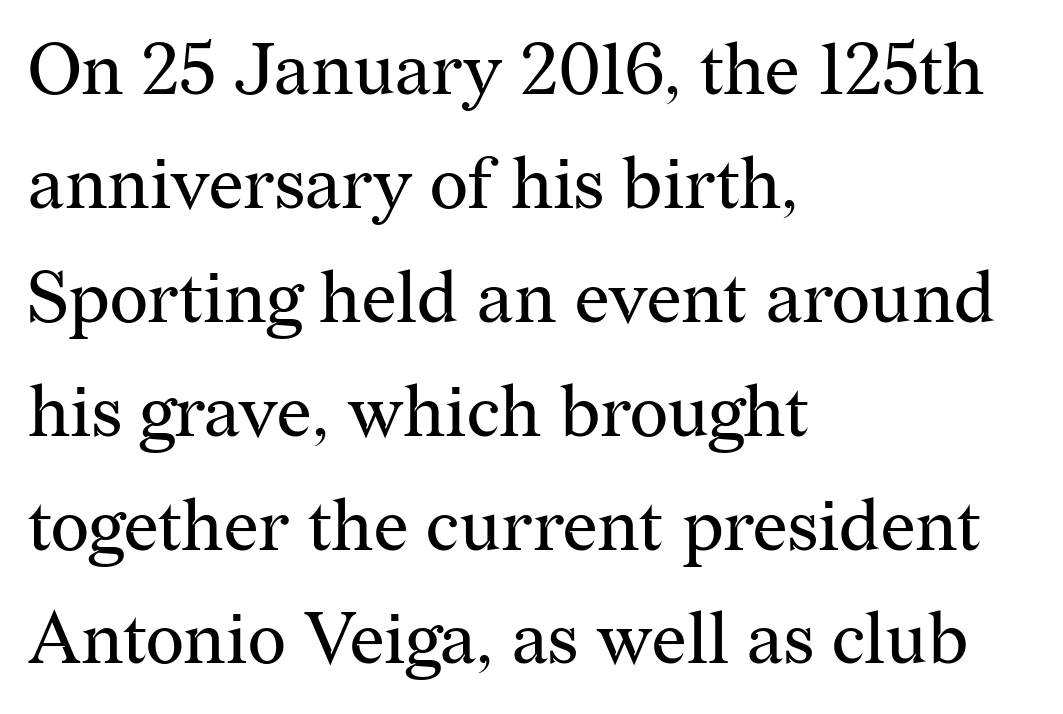
{"serif": "yes", "italic": "no", "bold": "no", "weight": "regular", "width": "normal", "stroke_contrast": "medium", "x_height": "medium", "monospaced": "no", "underline": "no", "align": "left", "line_spacing": "normal", "line_spacing_ratio": 1.56, "letter_spacing": "normal", "letter_spacing_em": 0.0, "glyph_px": 73}
